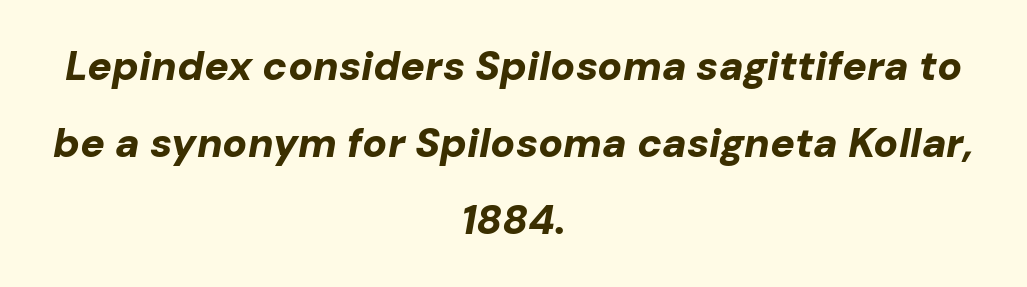
Q: Is the text bold? A: Yes.
Q: Is the text italic (slanted)? A: Yes, it leans right by about 10 degrees.
Q: Is the text underlined? A: No.
Q: How is the paragraph aligned? A: Centered.
Q: Is the spacing between letters normal or unusually wide? A: Normal.
Q: Width (condensed, normal, or wide)? A: Normal.
Q: Stroke contrast? A: Low.
Q: x-height? A: Medium.
Q: Monospaced? A: No.
